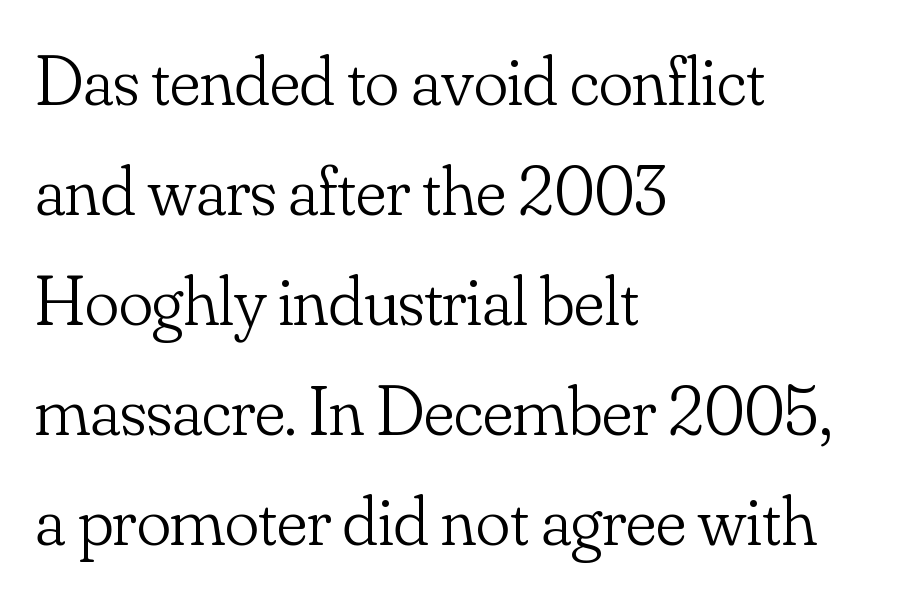
{"serif": "yes", "italic": "no", "bold": "no", "weight": "light", "width": "normal", "stroke_contrast": "low", "x_height": "small", "monospaced": "no", "underline": "no", "align": "left", "line_spacing": "normal", "line_spacing_ratio": 1.55, "letter_spacing": "normal", "letter_spacing_em": 0.0, "glyph_px": 71}
